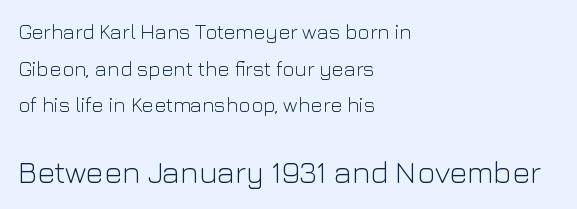
{"serif": "no", "italic": "no", "bold": "no", "weight": "light", "width": "normal", "stroke_contrast": "low", "x_height": "medium", "monospaced": "no", "underline": "no", "align": "left", "line_spacing_ratio": 1.75, "letter_spacing": "normal", "letter_spacing_em": 0.0, "larger_block": "second", "size_ratio": 1.48, "glyph_px": 31}
